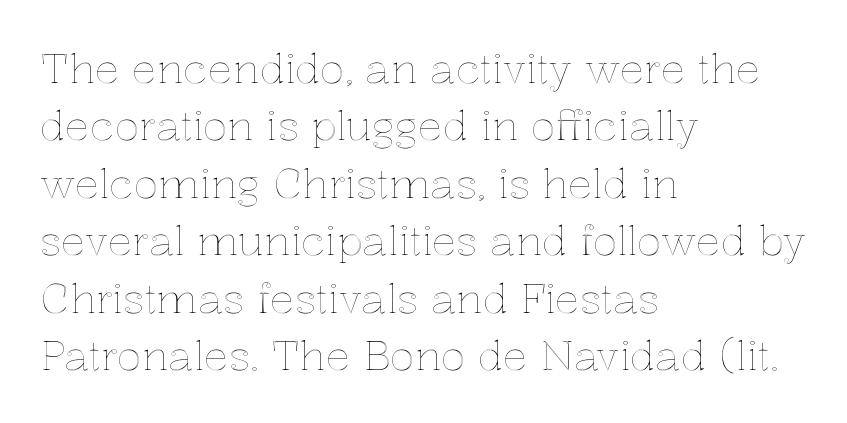
Q: Is the text italic (slanted)? A: No, it is upright.
Q: Is the text underlined? A: No.
Q: How is the paragraph aligned? A: Left-aligned.
Q: Is the spacing between letters normal or unusually wide? A: Normal.
Q: Is the spacing between lines tight, normal or loose? A: Normal.
Q: Width (condensed, normal, or wide)? A: Normal.
Q: x-height? A: Medium.
Q: Monospaced? A: No.
